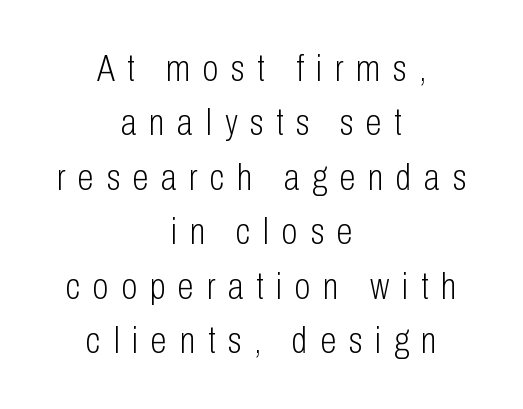
The image shows 37 px light, condensed sans-serif type, upright; set centered, normal line spacing (1.47x), unusually wide letter spacing (+0.34 em), not underlined; low stroke contrast and a medium x-height.
